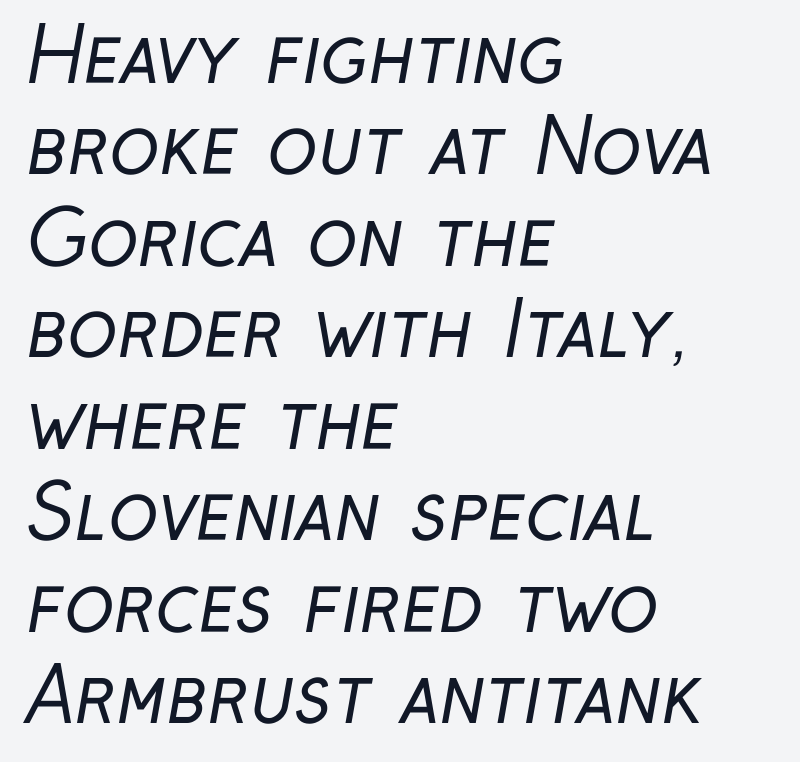
Q: Is the text bold? A: No.
Q: Is the typeface a serif or a sans-serif typeface? A: Sans-serif.
Q: Is the text underlined? A: No.
Q: How is the paragraph aligned? A: Left-aligned.
Q: Is the spacing between letters normal or unusually wide? A: Normal.
Q: Width (condensed, normal, or wide)? A: Condensed.
Q: Stroke contrast? A: Low.
Q: x-height? A: Medium.
Q: Monospaced? A: No.
